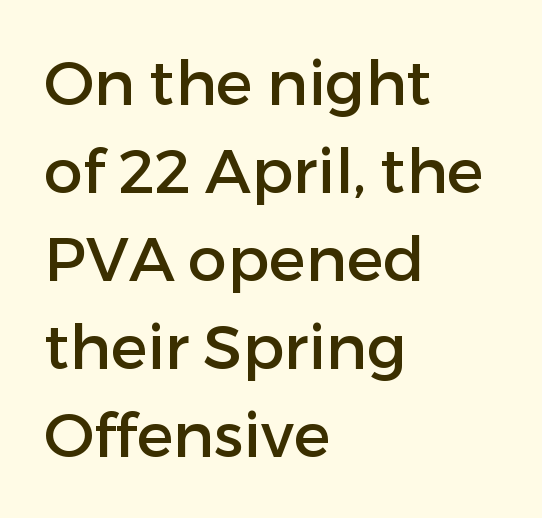
Q: Is the text italic (slanted)? A: No, it is upright.
Q: Is the typeface a serif or a sans-serif typeface? A: Sans-serif.
Q: Is the text underlined? A: No.
Q: How is the paragraph aligned? A: Left-aligned.
Q: Is the spacing between letters normal or unusually wide? A: Normal.
Q: Is the spacing between lines tight, normal or loose? A: Normal.
Q: Width (condensed, normal, or wide)? A: Normal.
Q: Stroke contrast? A: Low.
Q: x-height? A: Medium.
Q: Monospaced? A: No.
